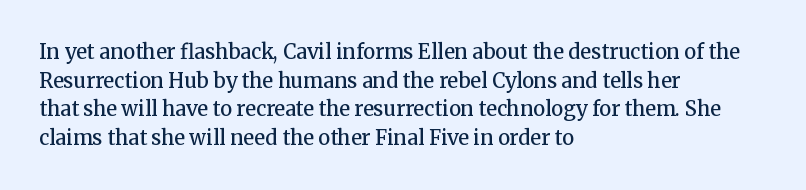
The image shows 20 px text type, upright; set left-aligned, normal line spacing (1.43x), normal letter spacing, not underlined.
